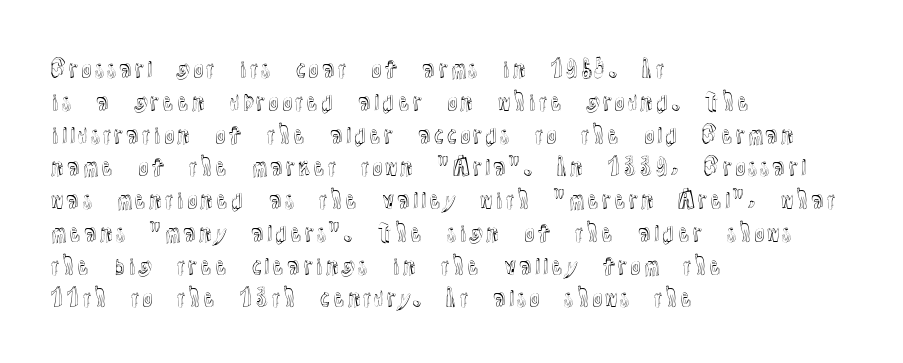
The specimen omits any rule beneath the text block's lines. Is the letter spacing exaggerated? No — it looks like the ordinary default. The typography opts for an upright posture over an oblique one. The rag falls on the right side of this text block. Baseline-to-baseline distance is the conventional proportion of letter height.
